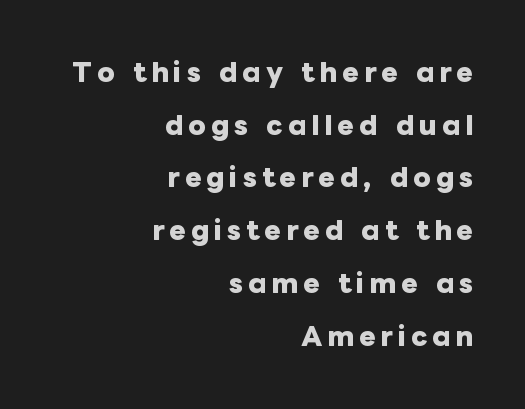
Q: Is the text bold? A: Yes.
Q: Is the text italic (slanted)? A: No, it is upright.
Q: Is the text underlined? A: No.
Q: How is the paragraph aligned? A: Right-aligned.
Q: Is the spacing between letters normal or unusually wide? A: Unusually wide.
Q: Is the spacing between lines tight, normal or loose? A: Loose.
